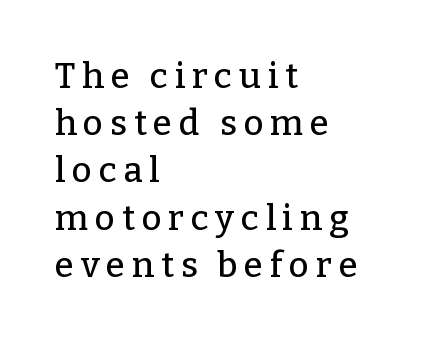
{"serif": "yes", "italic": "no", "width": "normal", "stroke_contrast": "low", "x_height": "medium", "monospaced": "no", "underline": "no", "align": "left", "line_spacing": "normal", "line_spacing_ratio": 1.35, "glyph_px": 35}
